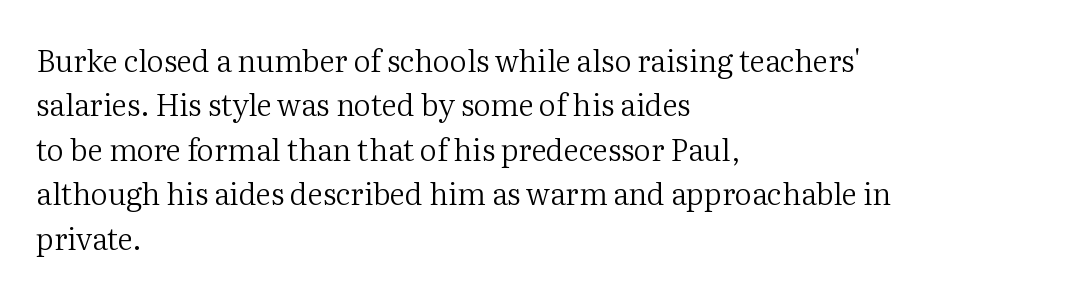
Examine the stroke ends and you'll spot serifs. In terms of posture, this sample is upright. Leftover space on each line is placed entirely after the last word. The cut favours lightness, reaching ordinary text weight at its darkest.
